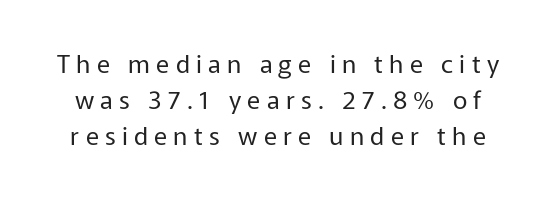
Descenders hang freely into open space. Vertical stems look standard width or narrower in stroke. How would I describe the line gaps? Plain and ordinary. This rendering widens character spacing well past its baseline value. The lettering holds an erect, upright posture throughout.
